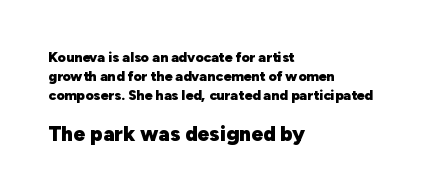
The block sitting lower on the canvas is the one with enlarged characters. In terms of posture, this sample is upright. Line spacing here is normal. Each line starts at the same left margin while the right side varies. Thick stems and heavy bowls — unmistakably bold. A typesetter would call this zero additional tracking.
